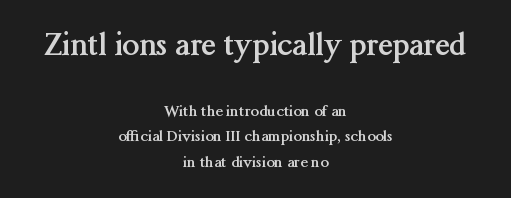
The image shows 30 px semibold serif type, upright; set centered, normal line spacing (1.7x), normal letter spacing, not underlined; the first (top) block is 2.0x larger; medium stroke contrast and a medium x-height.
